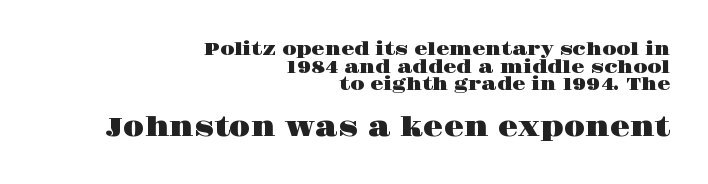
The image shows 26 px text type, upright; set right-aligned, tight line spacing (1.03x), normal letter spacing, not underlined; the second (bottom) block is 1.53x larger.
